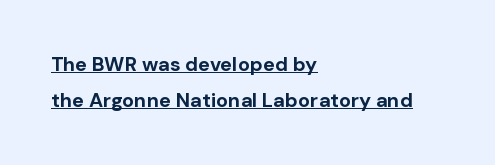
The image shows 20 px bold type, upright; set left-aligned, line spacing 1.79x, normal letter spacing, underlined.
